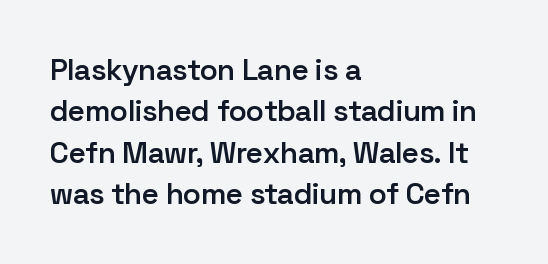
The words here are not underlined. Is the block centered? No — it sits flush against the left margin. This sample keeps an unexceptional amount of space between lines. Vertical strokes here are truly vertical.
